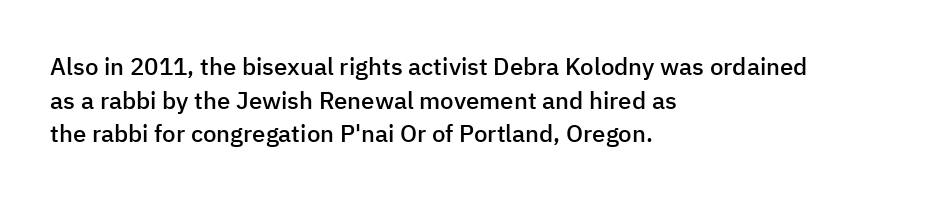
Q: Is the text bold? A: Semi-bold.
Q: Is the text italic (slanted)? A: No, it is upright.
Q: Is the text underlined? A: No.
Q: How is the paragraph aligned? A: Left-aligned.
Q: Is the spacing between letters normal or unusually wide? A: Normal.
Q: Is the spacing between lines tight, normal or loose? A: Normal.
